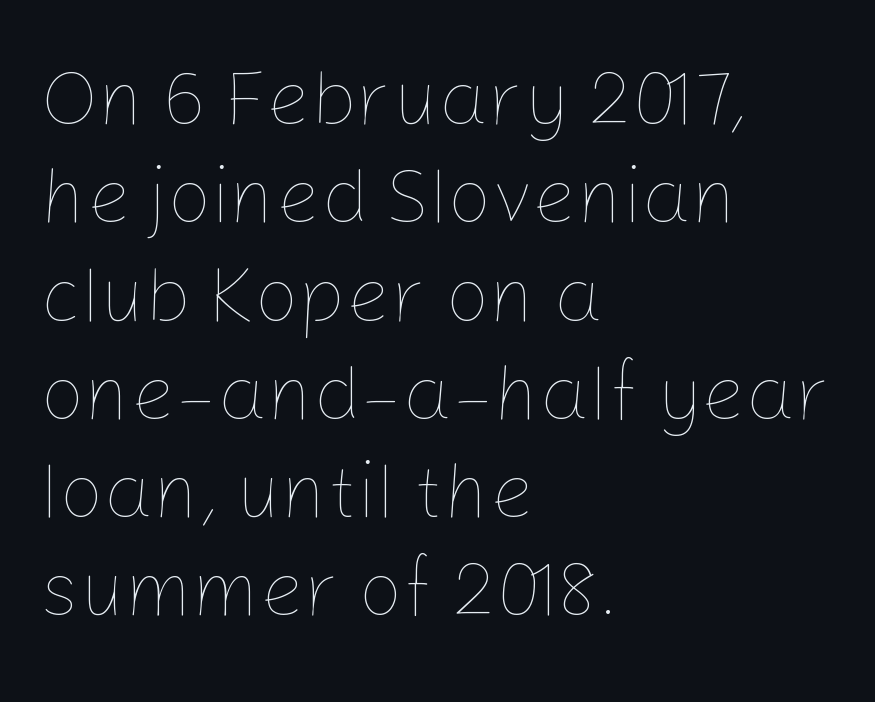
Q: Is the text bold? A: No.
Q: Is the text italic (slanted)? A: No, it is upright.
Q: Is the text underlined? A: No.
Q: How is the paragraph aligned? A: Left-aligned.
Q: Is the spacing between letters normal or unusually wide? A: Normal.
Q: Is the spacing between lines tight, normal or loose? A: Normal.
Q: Width (condensed, normal, or wide)? A: Normal.
Q: Stroke contrast? A: Low.
Q: x-height? A: Medium.
Q: Monospaced? A: No.
